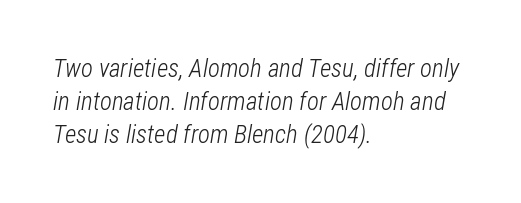
{"italic": "yes", "lean": "right", "slant_degrees": 12, "bold": "no", "underline": "no", "align": "left", "line_spacing": "normal", "line_spacing_ratio": 1.32, "letter_spacing": "normal", "letter_spacing_em": 0.0, "glyph_px": 25}
